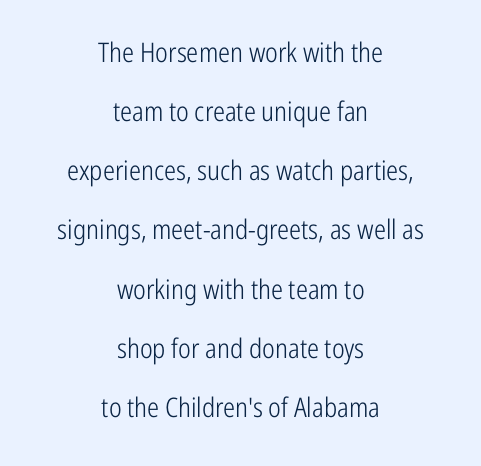
Q: Is the text bold? A: No.
Q: Is the text italic (slanted)? A: No, it is upright.
Q: Is the text underlined? A: No.
Q: How is the paragraph aligned? A: Centered.
Q: Is the spacing between letters normal or unusually wide? A: Normal.
Q: Is the spacing between lines tight, normal or loose? A: Loose.
